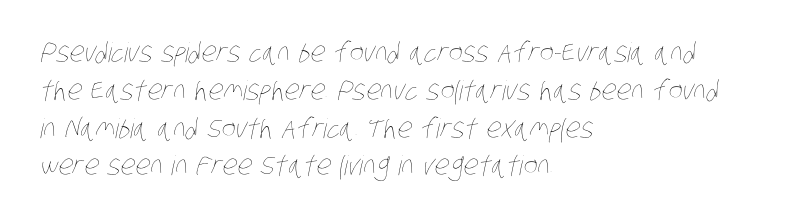
Bold? No — there's no thickening of the strokes. Quick note: interline space is typical. One-word summary of the alignment: left. Words float on clear page, feet unadorned.
